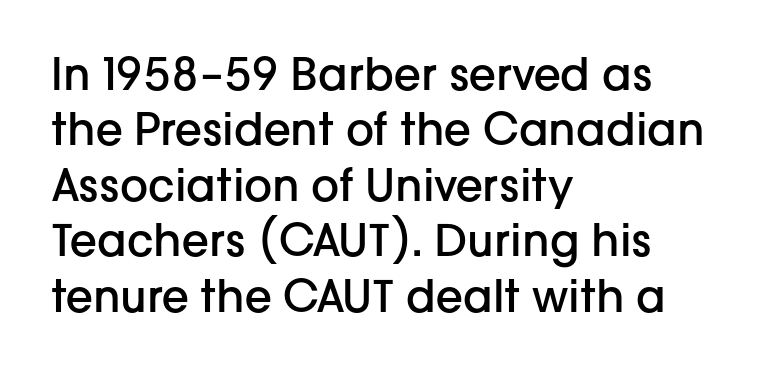
The line-height multiplier appears to be the usual default. Font category for this specimen: sans-serif. Is this a fixed-width face? No — the glyphs have proportional, varying widths. Honestly, the letter spacing is just normal — you wouldn't notice it. Notice how the stems are strictly vertical — no italics here. The area under the type is left untouched.
